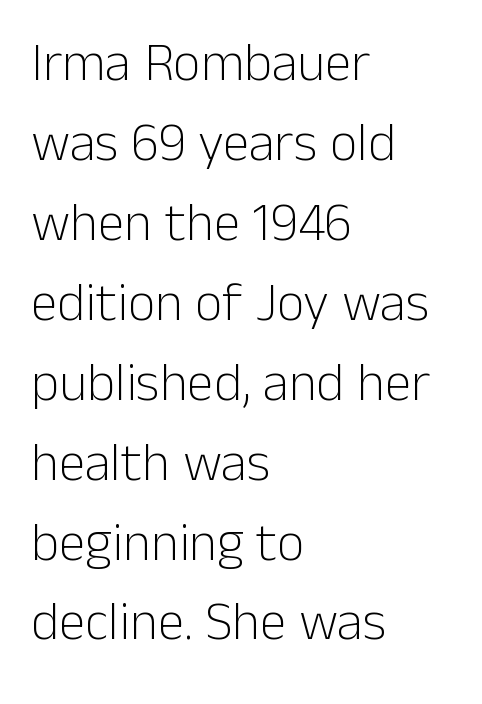
Q: Is the text bold? A: No.
Q: Is the text italic (slanted)? A: No, it is upright.
Q: Is the typeface a serif or a sans-serif typeface? A: Sans-serif.
Q: Is the text underlined? A: No.
Q: How is the paragraph aligned? A: Left-aligned.
Q: Is the spacing between letters normal or unusually wide? A: Normal.
Q: Is the spacing between lines tight, normal or loose? A: Normal.
Q: Width (condensed, normal, or wide)? A: Normal.
Q: Stroke contrast? A: Low.
Q: x-height? A: Medium.
Q: Monospaced? A: No.
